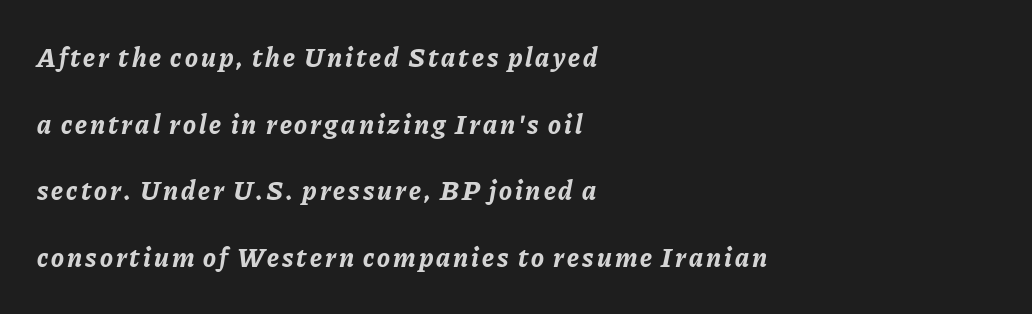
{"italic": "yes", "lean": "right", "slant_degrees": 11, "bold": "yes", "underline": "no", "align": "left", "line_spacing": "loose", "line_spacing_ratio": 2.47, "glyph_px": 27}
